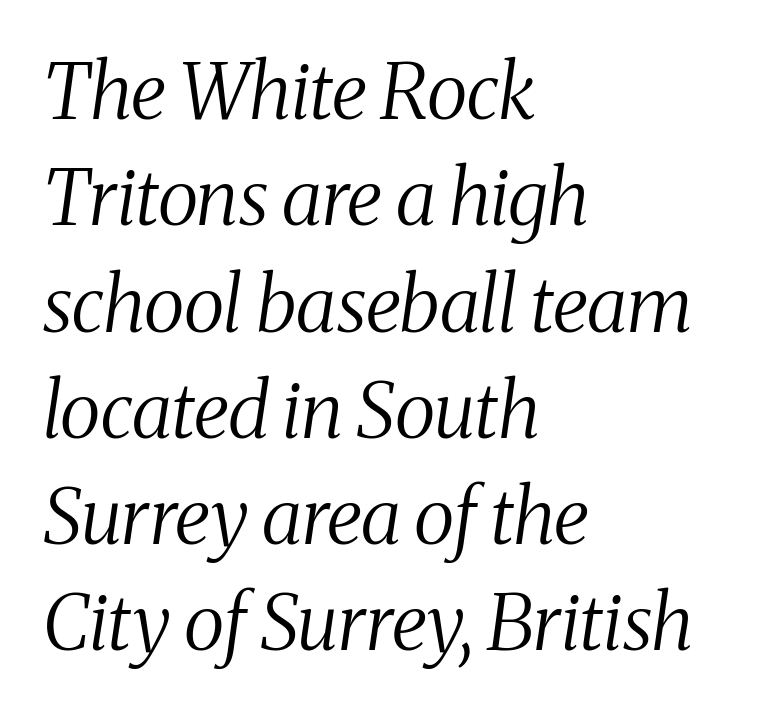
Classification — serif. Compared with ordinary roman type, these characters are visibly tilted. A light-to-regular cut is what we see here. The passage shown is not underscored anywhere. These lines are rendered in a variable-pitch font. Compared with typical body copy, the letter spacing here is the same.
